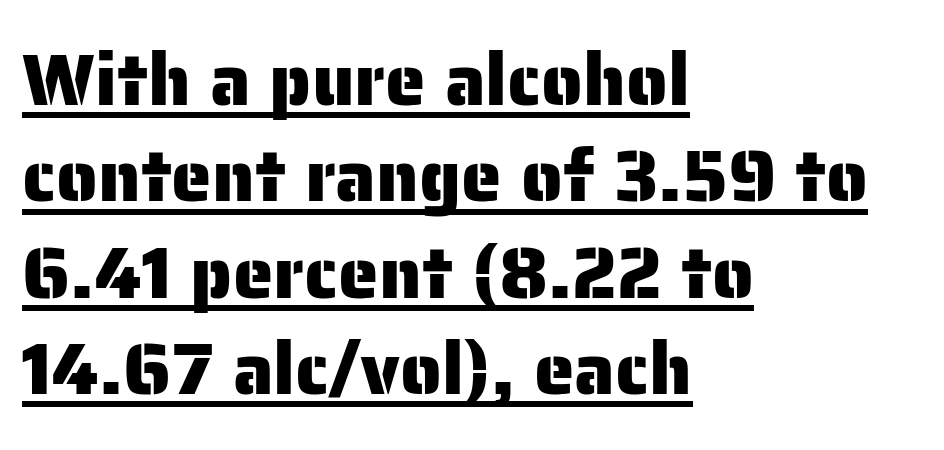
The image shows 73 px sans-serif type, upright; set left-aligned, normal line spacing (1.32x), normal letter spacing, underlined; low stroke contrast and a medium x-height.
